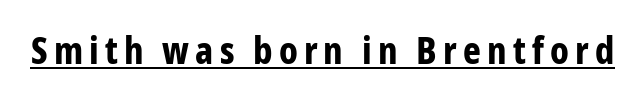
{"serif": "no", "italic": "no", "bold": "yes", "weight": "bold", "width": "condensed", "stroke_contrast": "low", "x_height": "medium", "monospaced": "no", "underline": "yes", "glyph_px": 38}
